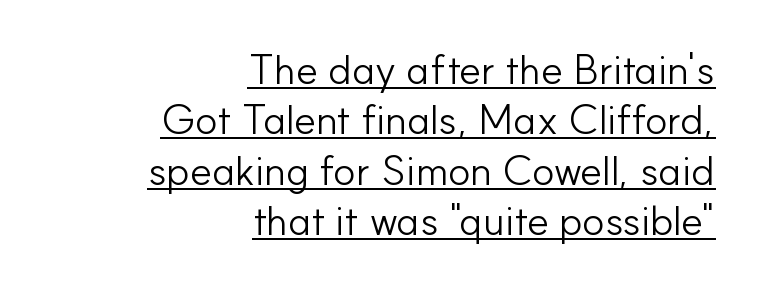
{"serif": "no", "italic": "no", "bold": "no", "weight": "light", "width": "normal", "stroke_contrast": "low", "x_height": "small", "monospaced": "no", "underline": "yes", "align": "right", "line_spacing_ratio": 1.2, "letter_spacing": "normal", "letter_spacing_em": 0.0, "glyph_px": 42}
